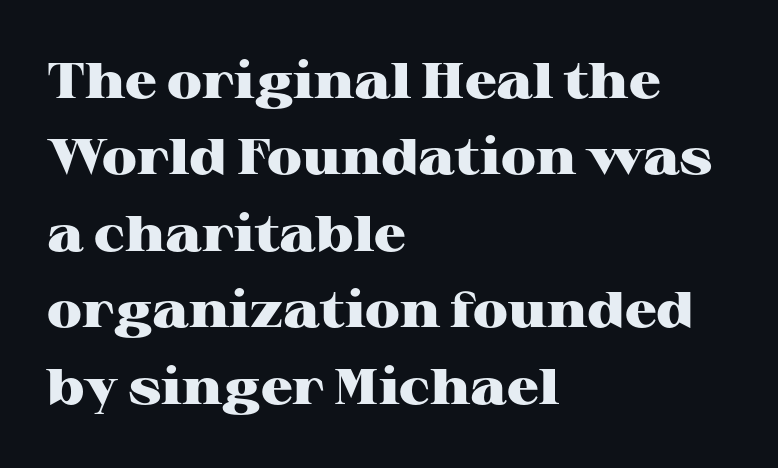
{"serif": "yes", "italic": "no", "bold": "yes", "weight": "heavy", "width": "wide", "stroke_contrast": "high", "x_height": "medium", "monospaced": "no", "underline": "no", "align": "left", "line_spacing": "normal", "line_spacing_ratio": 1.53, "letter_spacing": "normal", "letter_spacing_em": 0.0, "glyph_px": 50}
